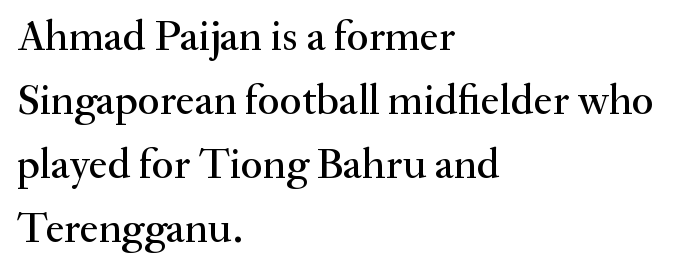
Q: Is the text italic (slanted)? A: No, it is upright.
Q: Is the typeface a serif or a sans-serif typeface? A: Serif.
Q: Is the text underlined? A: No.
Q: How is the paragraph aligned? A: Left-aligned.
Q: Is the spacing between letters normal or unusually wide? A: Normal.
Q: Is the spacing between lines tight, normal or loose? A: Normal.
Q: Width (condensed, normal, or wide)? A: Normal.
Q: Stroke contrast? A: Medium.
Q: x-height? A: Small.
Q: Monospaced? A: No.
